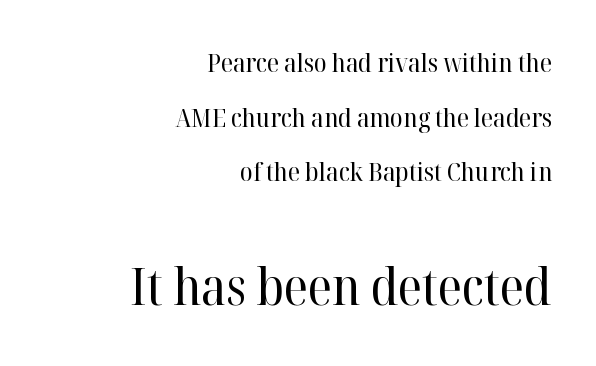
Q: Is the text bold? A: No.
Q: Is the text italic (slanted)? A: No, it is upright.
Q: Is the typeface a serif or a sans-serif typeface? A: Serif.
Q: Is the text underlined? A: No.
Q: How is the paragraph aligned? A: Right-aligned.
Q: Is the spacing between letters normal or unusually wide? A: Normal.
Q: Is the spacing between lines tight, normal or loose? A: Loose.
Q: Which block of text is set in a larger size, the first (top) or the second (bottom)? A: The second (bottom) one.
Q: Width (condensed, normal, or wide)? A: Normal.
Q: Stroke contrast? A: High.
Q: x-height? A: Medium.
Q: Monospaced? A: No.
